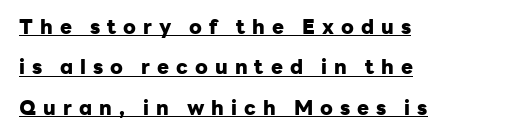
Q: Is the text bold? A: Yes.
Q: Is the text italic (slanted)? A: No, it is upright.
Q: Is the text underlined? A: Yes.
Q: How is the paragraph aligned? A: Left-aligned.
Q: Is the spacing between letters normal or unusually wide? A: Unusually wide.
Q: Is the spacing between lines tight, normal or loose? A: Loose.
